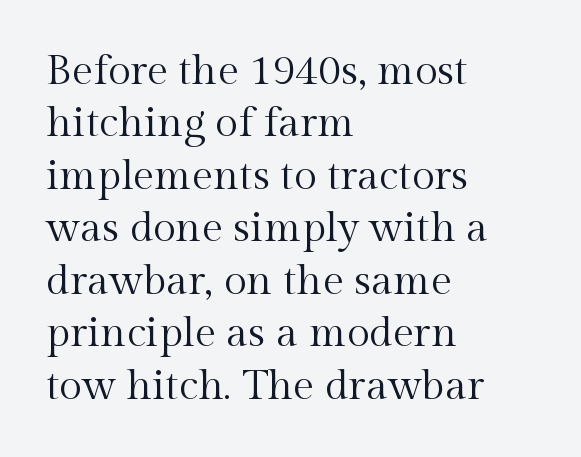
The image shows 42 px regular-weight serif type, upright; set left-aligned, normal line spacing (1.25x), normal letter spacing, not underlined; a medium x-height.
